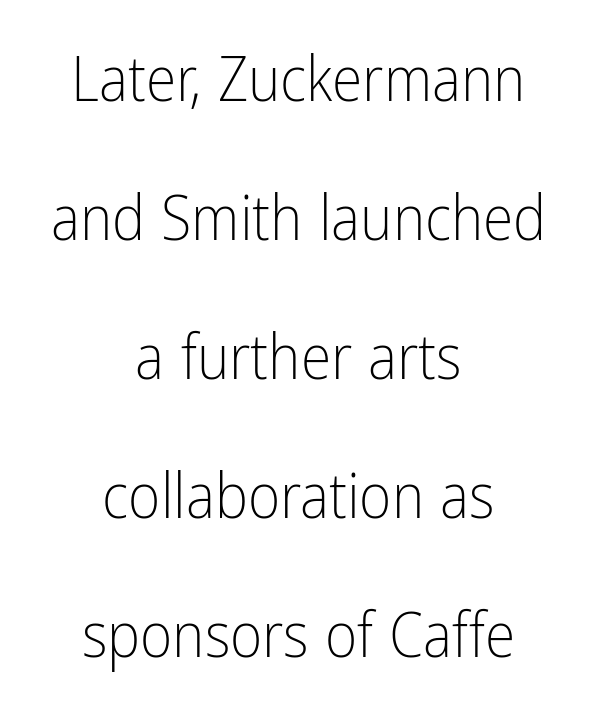
This rendering uses center alignment, leaving both contours irregular but symmetric. Character widths vary here, with narrow letters taking less room than wide ones. Caption: standard tracking, unaltered. Classification — sans serif. The gap between lines stays unmarked.
